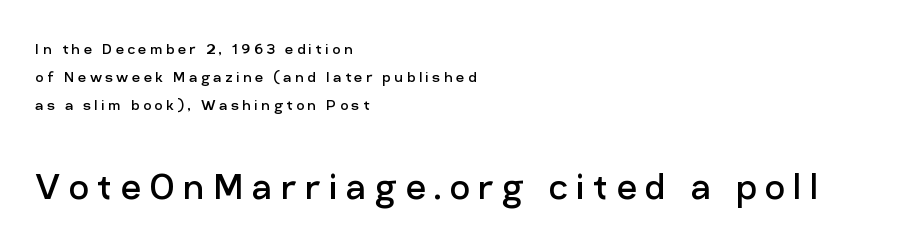
Is the lower block the larger one? Yes — the lower block carries the bigger type. The strokes are not fattened; the text isn't bold. Vertical spacing — default. This sample uses an upright cut, with every glyph sitting square on the baseline. Each line starts at the same left margin while the right side varies. Check under the words: just untouched page.
